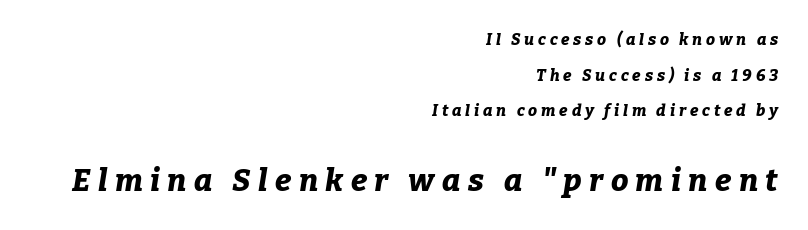
{"italic": "yes", "lean": "right", "slant_degrees": 9, "bold": "yes", "weight": "bold", "width": "normal", "stroke_contrast": "low", "x_height": "medium", "monospaced": "no", "underline": "no", "align": "right", "line_spacing": "loose", "line_spacing_ratio": 2.23, "letter_spacing": "wide", "letter_spacing_em": 0.24, "larger_block": "second", "size_ratio": 1.94, "glyph_px": 31}
